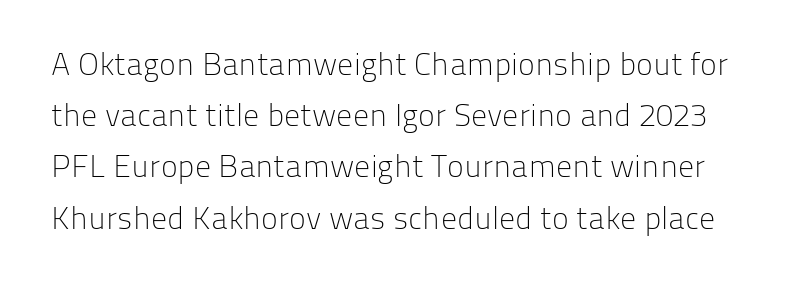
{"serif": "no", "italic": "no", "bold": "no", "weight": "light", "width": "normal", "stroke_contrast": "low", "x_height": "medium", "monospaced": "no", "underline": "no", "line_spacing": "normal", "line_spacing_ratio": 1.6, "letter_spacing": "normal", "letter_spacing_em": 0.0, "glyph_px": 32}
